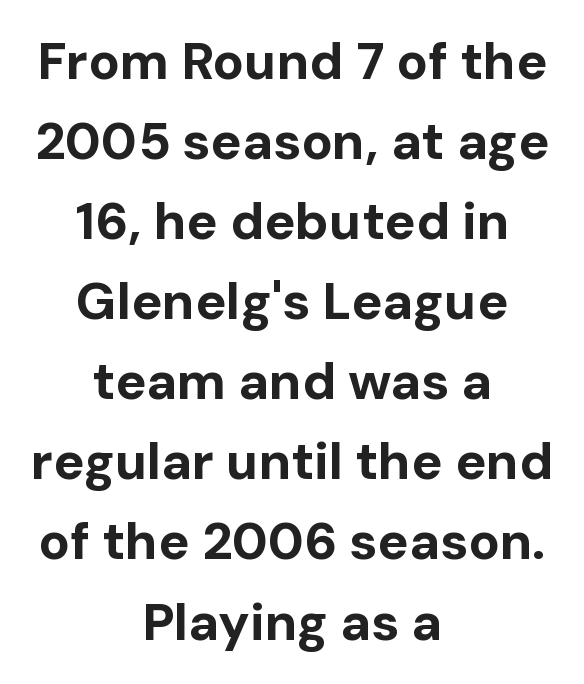
{"serif": "no", "italic": "no", "bold": "yes", "weight": "bold", "width": "normal", "stroke_contrast": "low", "x_height": "medium", "monospaced": "no", "underline": "no", "align": "center", "line_spacing": "normal", "line_spacing_ratio": 1.54, "letter_spacing": "normal", "letter_spacing_em": 0.0, "glyph_px": 52}
